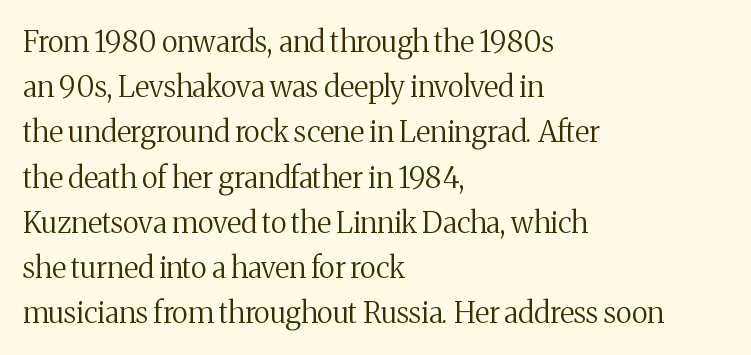
The strokes carry an ordinary text weight at most. Is there any slant? The stems are plumb. Leading: standard. Letters rest on an invisible, unmarked baseline. Reading down the block, your eye returns to a fixed left position each line.
